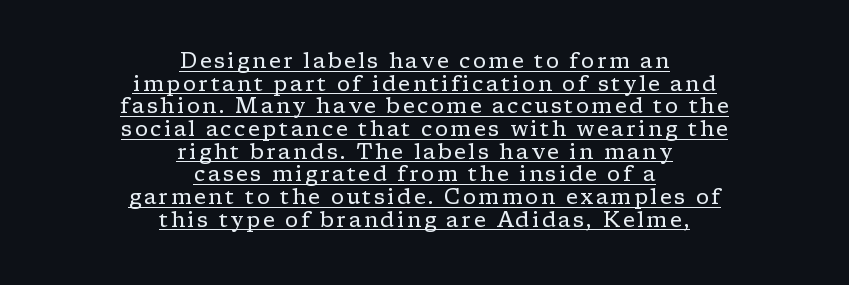
{"italic": "no", "bold": "no", "underline": "yes", "align": "center", "line_spacing": "tight", "line_spacing_ratio": 1.08, "glyph_px": 21}
